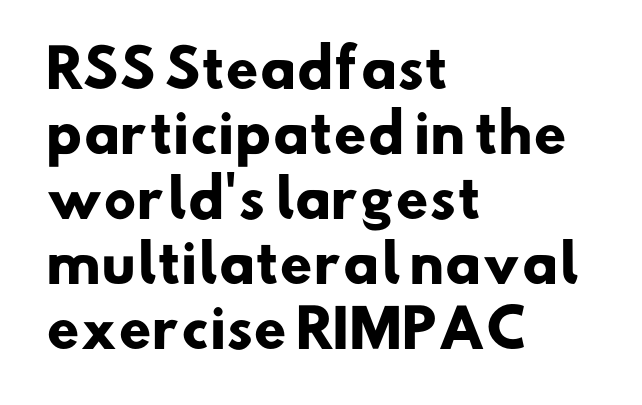
A student would call this left alignment; a typographer would say flush left, rag right. The space directly below the letters is spotless. Summary of vertical rhythm: regular, with standard interline spacing. The gaps between neighbouring characters are ordinary and unremarkable. The letters are bold, with thick, heavy strokes.
